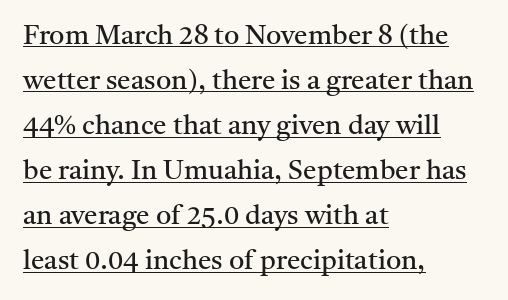
Q: Is the text bold? A: No.
Q: Is the text italic (slanted)? A: No, it is upright.
Q: Is the text underlined? A: Yes.
Q: How is the paragraph aligned? A: Left-aligned.
Q: Is the spacing between letters normal or unusually wide? A: Normal.
Q: Is the spacing between lines tight, normal or loose? A: Normal.
